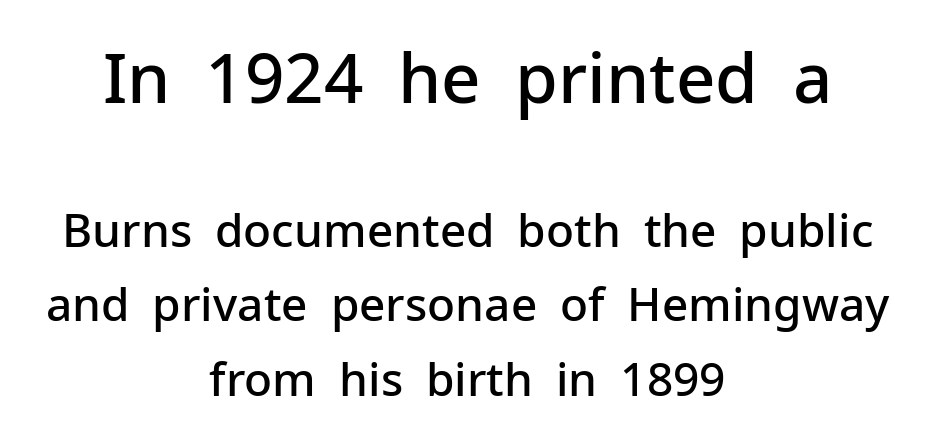
{"serif": "no", "italic": "no", "bold": "semi", "weight": "semibold", "width": "normal", "stroke_contrast": "low", "x_height": "medium", "monospaced": "no", "underline": "no", "align": "center", "line_spacing": "normal", "line_spacing_ratio": 1.62, "letter_spacing": "normal", "letter_spacing_em": 0.0, "larger_block": "first", "size_ratio": 1.5, "glyph_px": 69}
